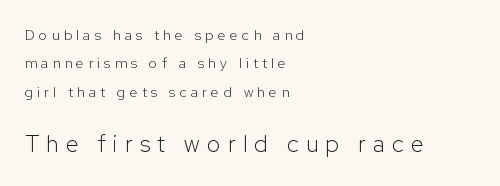
{"italic": "no", "bold": "no", "underline": "no", "align": "left", "line_spacing": "loose", "line_spacing_ratio": 2.02, "letter_spacing": "wide", "letter_spacing_em": 0.32, "larger_block": "second", "size_ratio": 1.64, "glyph_px": 23}
